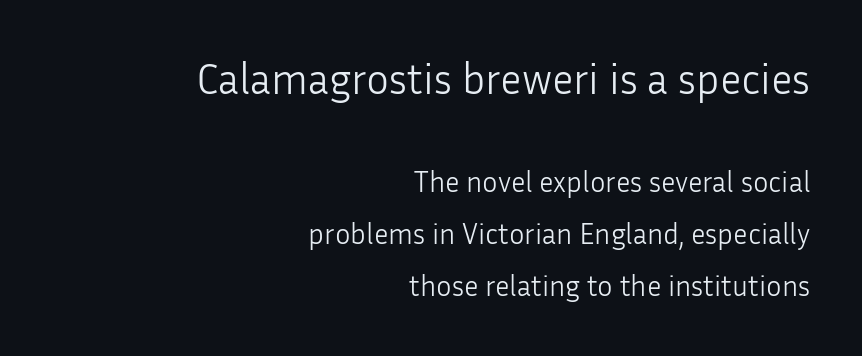
{"serif": "no", "italic": "no", "bold": "no", "weight": "light", "width": "normal", "stroke_contrast": "low", "x_height": "medium", "monospaced": "no", "underline": "no", "align": "right", "line_spacing_ratio": 1.79, "letter_spacing": "normal", "letter_spacing_em": 0.0, "larger_block": "first", "size_ratio": 1.48, "glyph_px": 43}
